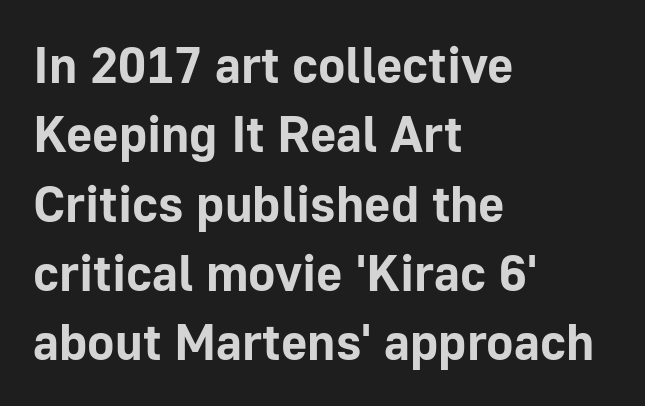
Visually the block forms a straight wall on the left and a jagged coastline on the right. Honestly, there is no underline to notice here at all. Horizontal bands of white between lines are of average thickness. Classification — sans serif. The glyphs have the mass of a bold cut.
